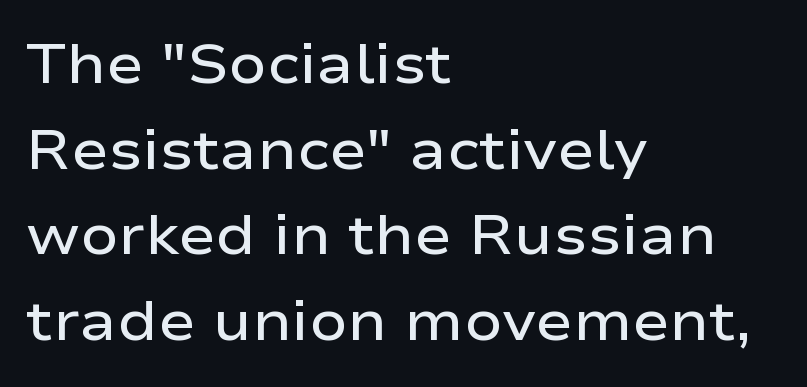
The image shows 56 px semibold, wide sans-serif type, upright; set left-aligned, normal line spacing (1.53x), normal letter spacing, not underlined; low stroke contrast and a medium x-height.
